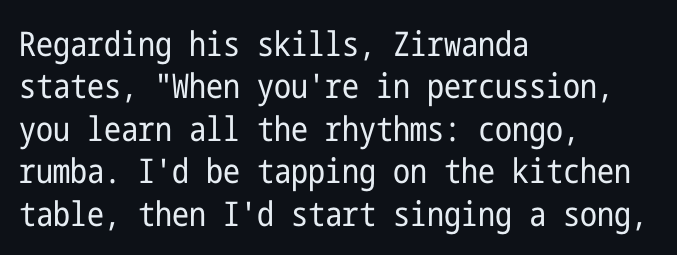
{"serif": "no", "italic": "no", "bold": "no", "weight": "regular", "width": "condensed", "stroke_contrast": "low", "x_height": "medium", "underline": "no", "align": "left", "line_spacing": "normal", "line_spacing_ratio": 1.25, "letter_spacing": "normal", "letter_spacing_em": 0.0, "glyph_px": 34}
